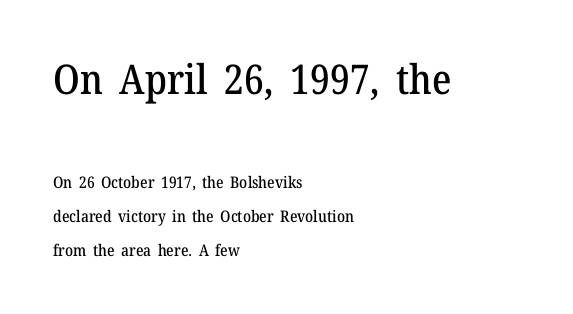
Q: Is the text italic (slanted)? A: No, it is upright.
Q: Is the typeface a serif or a sans-serif typeface? A: Serif.
Q: Is the text underlined? A: No.
Q: How is the paragraph aligned? A: Left-aligned.
Q: Is the spacing between letters normal or unusually wide? A: Normal.
Q: Is the spacing between lines tight, normal or loose? A: Loose.
Q: Which block of text is set in a larger size, the first (top) or the second (bottom)? A: The first (top) one.
Q: Width (condensed, normal, or wide)? A: Normal.
Q: Stroke contrast? A: Medium.
Q: x-height? A: Medium.
Q: Monospaced? A: No.
